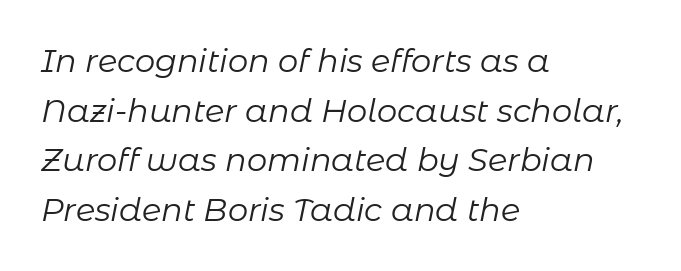
Nobody drew a line under any word here. Here the designer chose a conventional face with non-uniform glyph widths. Layout note: lines flush left. The type is set solid horizontally, with unmodified tracking. Compared with typical paragraphs, the rows here are spaced about the same. This is not heavy type; no bold has been used.
